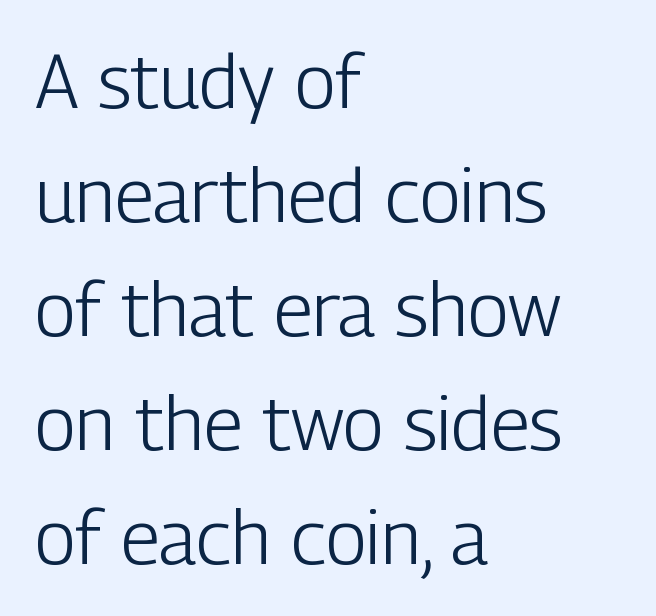
Varying glyph widths throughout — classic text-font behaviour. The lines in this sample share a left origin and differ only in where they stop. You could call the tracking neutral — neither tight nor loose. Leading: standard. It's the straight-up-and-down kind of type. Descender tails drop into unmarked territory.
